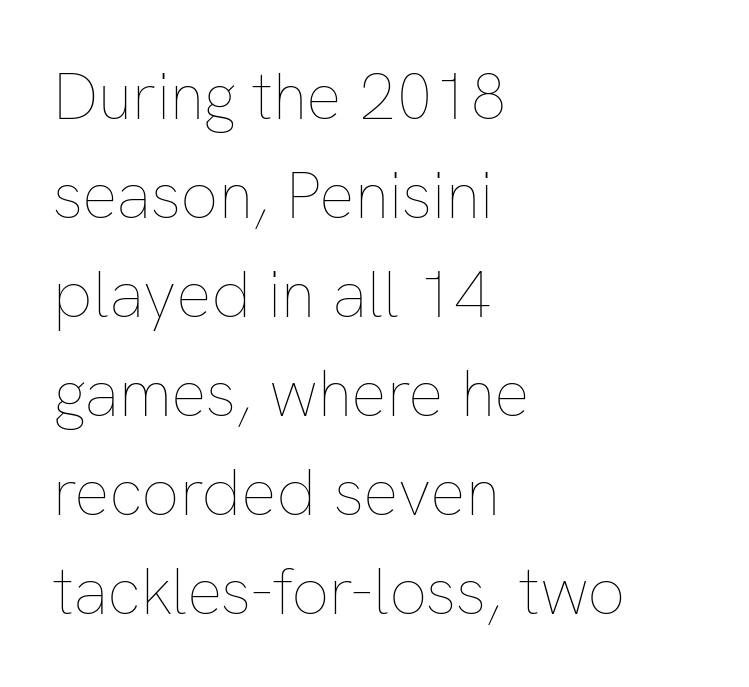
Q: Is the text bold? A: No.
Q: Is the text italic (slanted)? A: No, it is upright.
Q: Is the text underlined? A: No.
Q: How is the paragraph aligned? A: Left-aligned.
Q: Is the spacing between letters normal or unusually wide? A: Normal.
Q: Is the spacing between lines tight, normal or loose? A: Normal.
Q: Width (condensed, normal, or wide)? A: Normal.
Q: Stroke contrast? A: Low.
Q: x-height? A: Medium.
Q: Monospaced? A: No.
